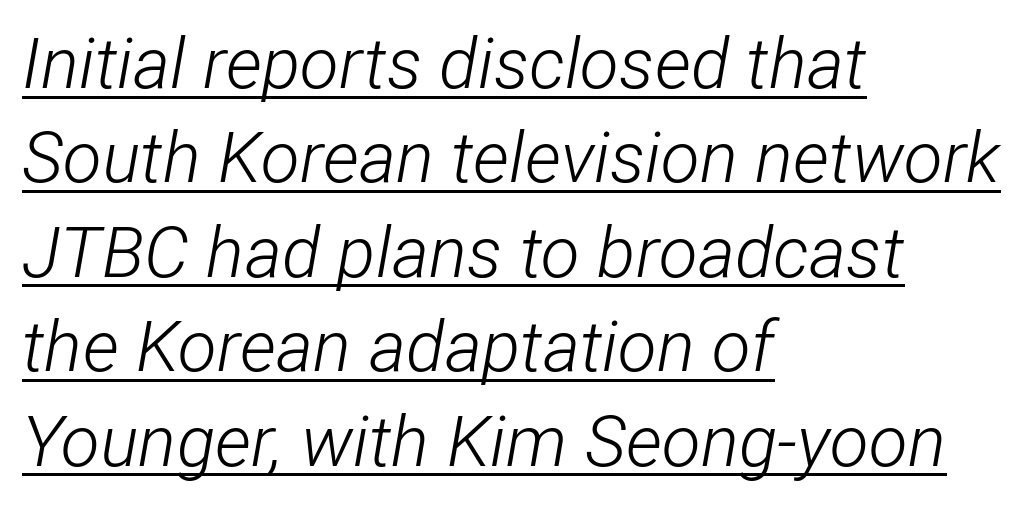
{"italic": "yes", "lean": "right", "slant_degrees": 12, "bold": "no", "weight": "light", "width": "condensed", "stroke_contrast": "low", "x_height": "medium", "monospaced": "no", "underline": "yes", "align": "left", "line_spacing": "normal", "line_spacing_ratio": 1.33, "letter_spacing": "normal", "letter_spacing_em": 0.0, "glyph_px": 71}
